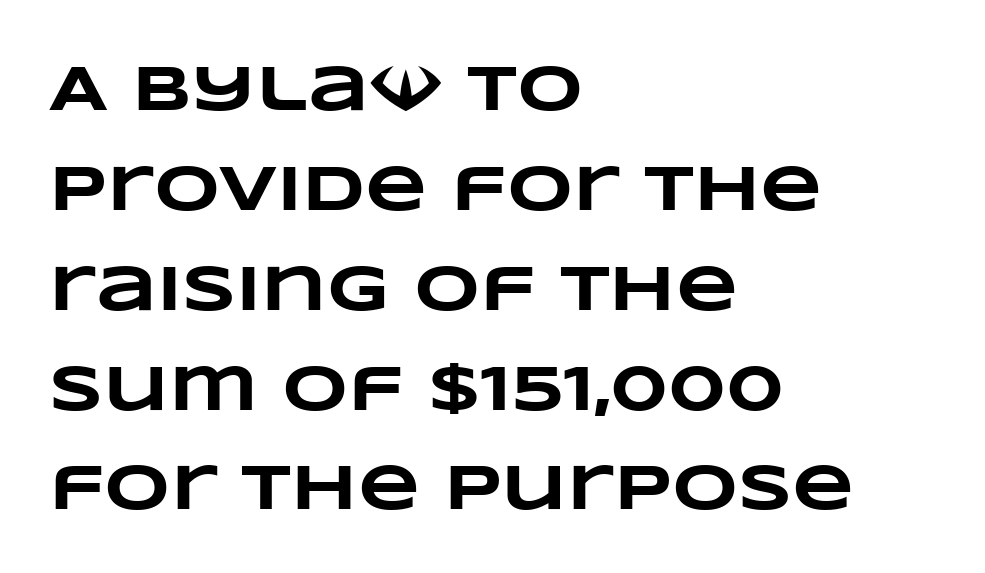
The image shows 64 px heavy, wide type; set left-aligned, normal line spacing (1.56x), normal letter spacing, not underlined; low stroke contrast and a large x-height.
